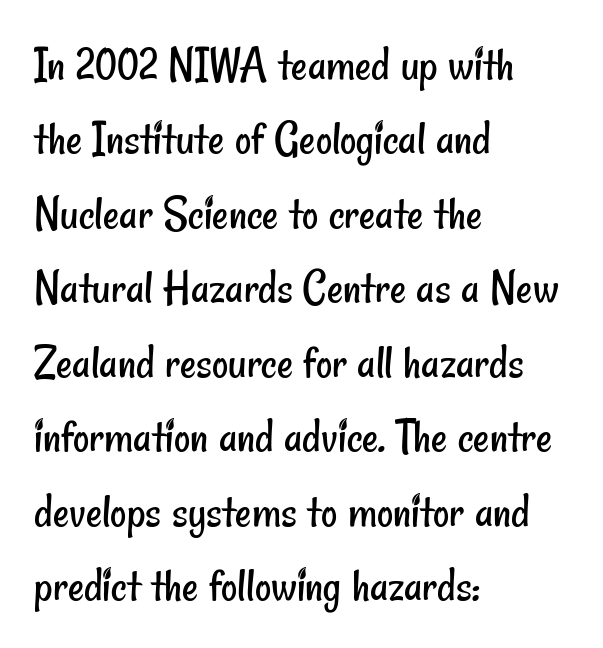
The image shows 50 px regular-weight, condensed sans-serif type; set left-aligned, normal line spacing (1.49x), normal letter spacing, not underlined; low stroke contrast and a small x-height.
